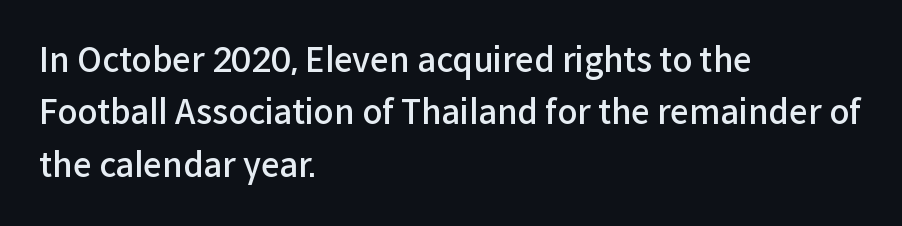
Q: Is the text bold? A: Semi-bold.
Q: Is the text italic (slanted)? A: No, it is upright.
Q: Is the typeface a serif or a sans-serif typeface? A: Sans-serif.
Q: Is the text underlined? A: No.
Q: How is the paragraph aligned? A: Left-aligned.
Q: Is the spacing between letters normal or unusually wide? A: Normal.
Q: Is the spacing between lines tight, normal or loose? A: Normal.
Q: Width (condensed, normal, or wide)? A: Normal.
Q: Stroke contrast? A: Low.
Q: x-height? A: Medium.
Q: Monospaced? A: No.
